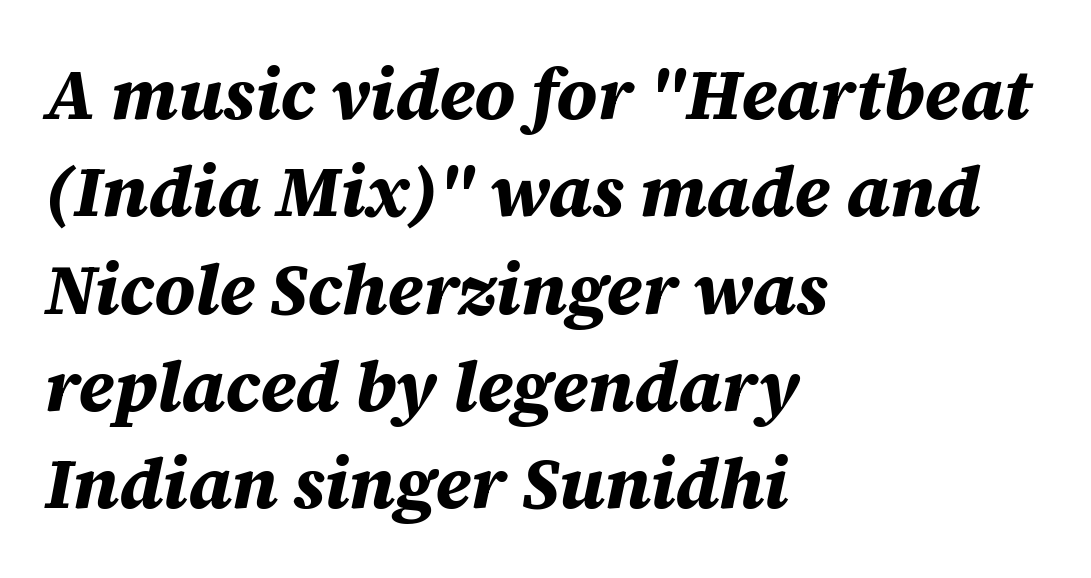
Caption: multi-line text, flush left, ragged right. The letters advance in unequal steps, a hallmark of proportional type. These lines carry a lot of weight — the face is fully bold. Type without underlining.
